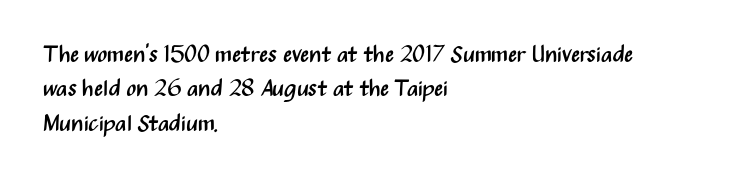
{"italic": "no", "bold": "no", "underline": "no", "align": "left", "line_spacing": "normal", "line_spacing_ratio": 1.49, "letter_spacing": "normal", "letter_spacing_em": 0.0, "glyph_px": 23}
